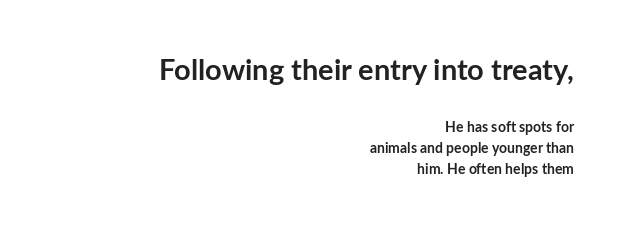
The line-height multiplier appears to be the usual default. Every stem runs plumb, perpendicular to the baseline. The letters carry no serifs — their stems end cleanly without finishing strokes. Honestly, there is no underline to notice here at all. This rendering leaves character spacing at its baseline value.
